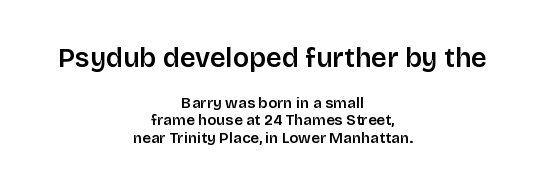
Typesetter's note — upper block bumped up in size, lower block left smaller. You can tell it's not italic because the verticals are truly vertical. The letters sit at their default tracking, neither squeezed nor spread. Visually the block forms a symmetrical silhouette, jagged on both flanks. Stems and bowls a touch heavier than normal — semibold.
